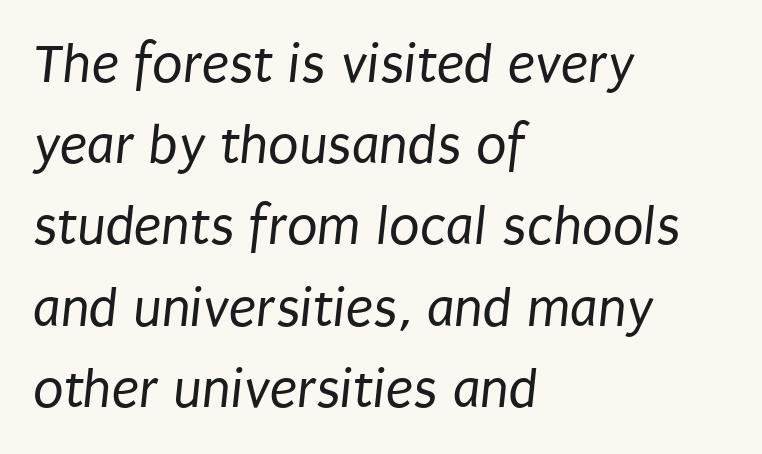
Short and long lines alike share a common starting point at left. A normal amount of white space separates one row of letters from the next. Is the type heavy? It reads as light-to-regular instead. The words here are not underlined. Serif or sans? Sans — the stroke terminals are bare.
